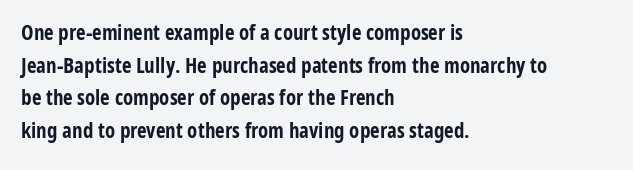
The image shows 21 px bold type, upright; set left-aligned, normal line spacing (1.55x), normal letter spacing, not underlined.
